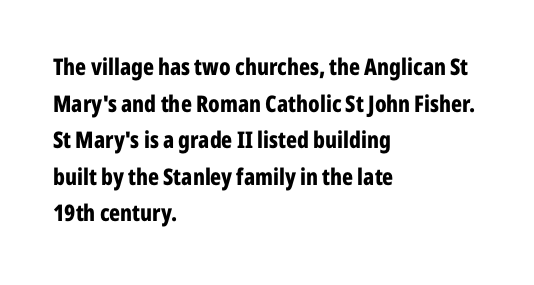
{"italic": "no", "bold": "yes", "underline": "no", "align": "left", "line_spacing": "normal", "line_spacing_ratio": 1.59, "letter_spacing": "normal", "letter_spacing_em": 0.0, "glyph_px": 23}
